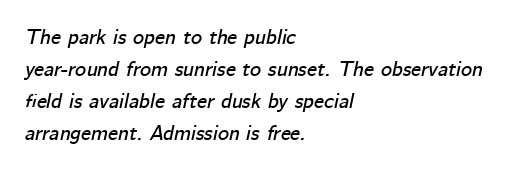
Quick note: italic. Lines of text with bare space underneath. The paragraph has a hard left edge and a soft right edge. Whoever set this chose a conventional vertical rhythm.
